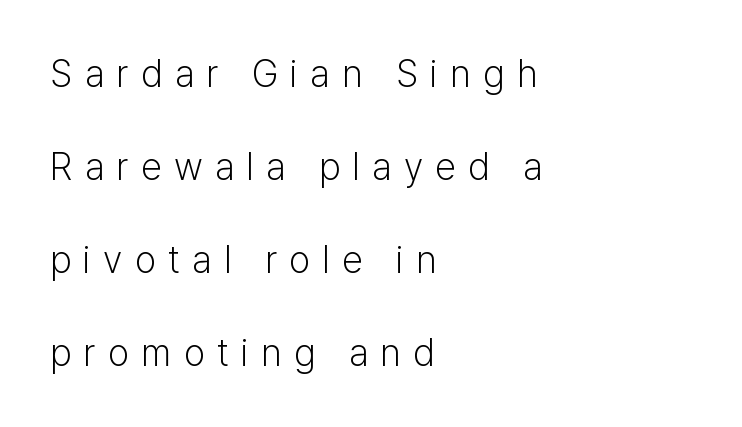
The image shows 38 px light sans-serif type, upright; set left-aligned, loose line spacing (2.45x), unusually wide letter spacing (+0.32 em), not underlined; low stroke contrast and a medium x-height.
